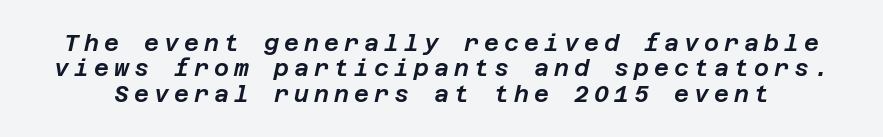
Italic? Definitely — the glyphs are oblique. The space between consecutive lines is stingy. No word sits above an underline. Does extra space separate the letters? Yes, quite a lot of it.
